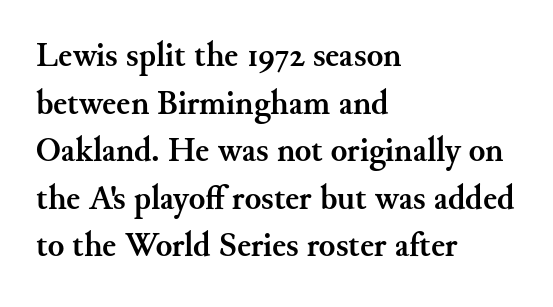
Q: Is the text bold? A: Yes.
Q: Is the text italic (slanted)? A: No, it is upright.
Q: Is the typeface a serif or a sans-serif typeface? A: Serif.
Q: Is the text underlined? A: No.
Q: How is the paragraph aligned? A: Left-aligned.
Q: Is the spacing between letters normal or unusually wide? A: Normal.
Q: Is the spacing between lines tight, normal or loose? A: Normal.
Q: Width (condensed, normal, or wide)? A: Normal.
Q: Stroke contrast? A: Medium.
Q: x-height? A: Small.
Q: Monospaced? A: No.
